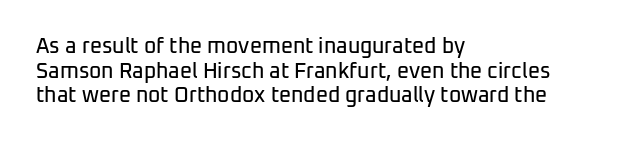
Q: Is the text italic (slanted)? A: No, it is upright.
Q: Is the text underlined? A: No.
Q: How is the paragraph aligned? A: Left-aligned.
Q: Is the spacing between letters normal or unusually wide? A: Normal.
